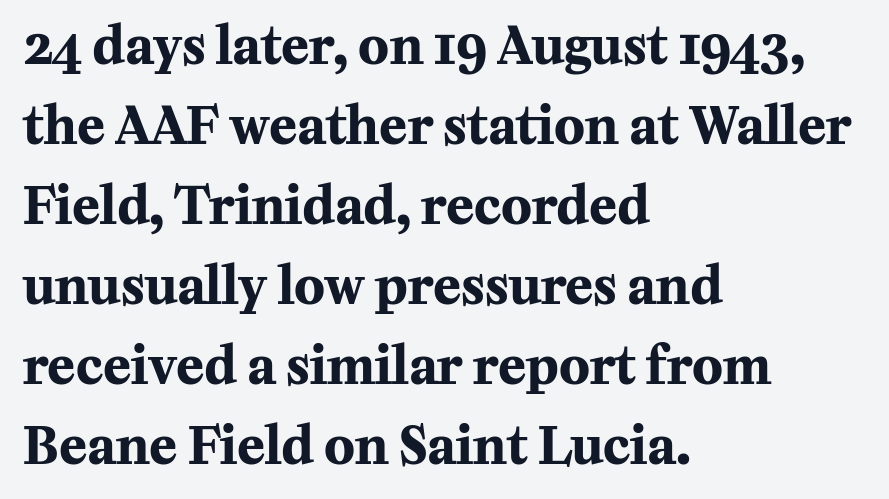
The image shows 51 px bold serif type, upright; set left-aligned, normal line spacing (1.57x), normal letter spacing, not underlined; medium stroke contrast and a medium x-height.
